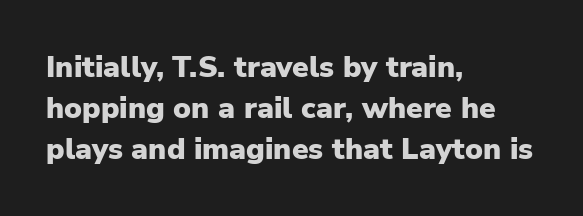
Glyph-to-glyph distance matches everyday printed text. Typographically, this falls in the sans-serif category. If you measured baseline to baseline, you'd find a middling distance. How heavy is the stroke? Heavy — this is a bold. It's the straight-up-and-down kind of type.
